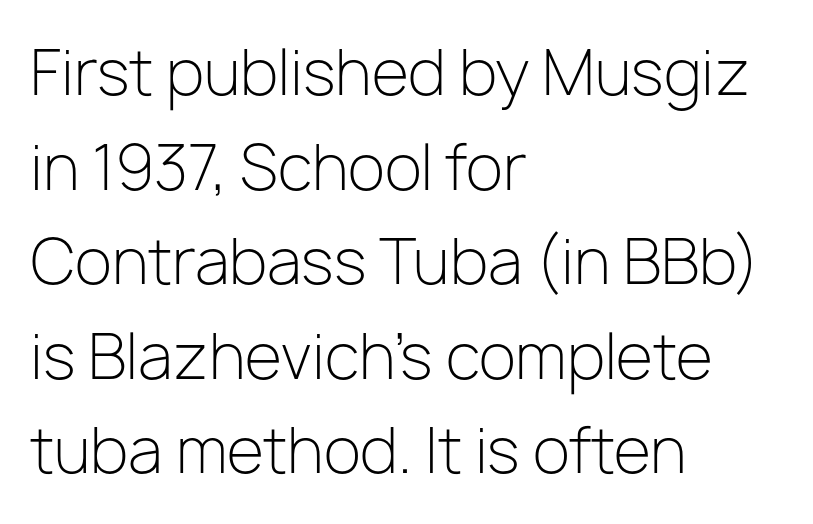
Beneath every word, the page is bare. The letters stand upright; this is a roman face. A typesetter would label this face a sans. Looks like regular typesetting: each glyph gets only the width it needs. If you measured baseline to baseline, you'd find a middling distance.
